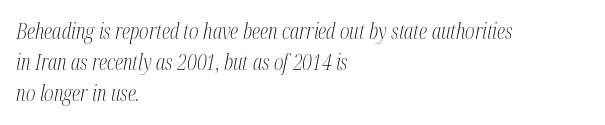
Q: Is the text bold? A: No.
Q: Is the text italic (slanted)? A: Yes, it leans right by about 12 degrees.
Q: Is the text underlined? A: No.
Q: How is the paragraph aligned? A: Left-aligned.
Q: Is the spacing between letters normal or unusually wide? A: Normal.
Q: Is the spacing between lines tight, normal or loose? A: Normal.
